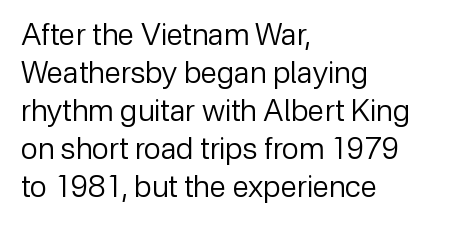
Stems and bowls with no extra thickness — not bold. You could call the tracking neutral — neither tight nor loose. Is this a fixed-width face? No — the glyphs have proportional, varying widths. The font family rendered here belongs to the sans-serif group.
